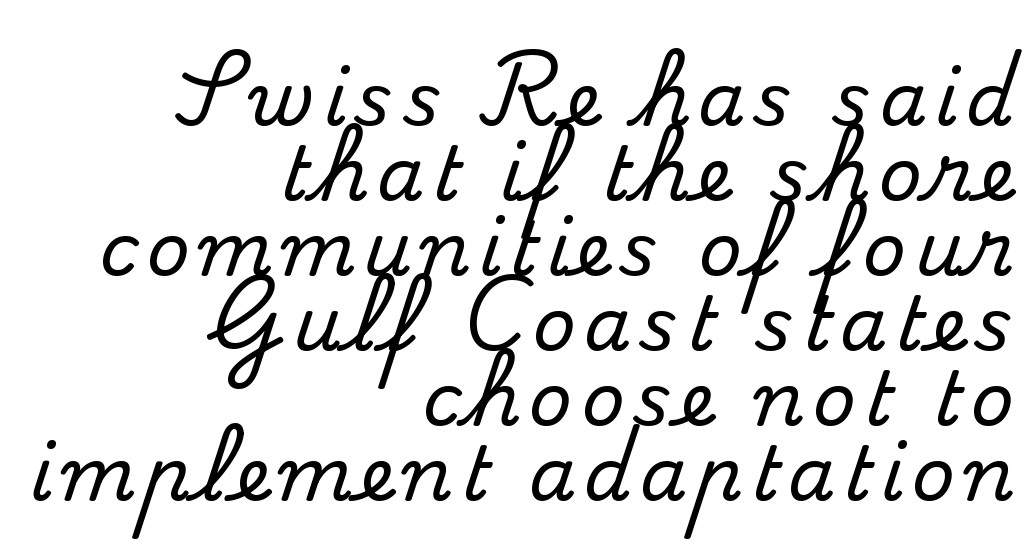
Q: Is the text italic (slanted)? A: Yes.
Q: Is the text underlined? A: No.
Q: How is the paragraph aligned? A: Right-aligned.
Q: Is the spacing between lines tight, normal or loose? A: Tight.
Q: Width (condensed, normal, or wide)? A: Normal.
Q: Stroke contrast? A: Medium.
Q: x-height? A: Small.
Q: Monospaced? A: No.
